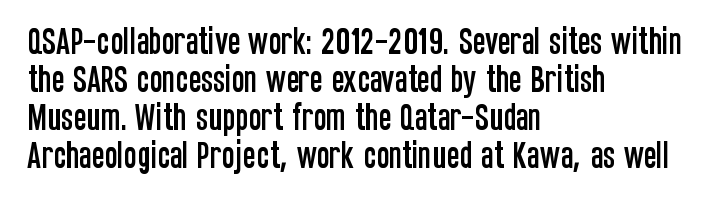
Visually the block forms a straight wall on the left and a jagged coastline on the right. Serif or sans? Sans — the stroke terminals are bare. Clear beneath every line of the passage. A roman cut, with each character standing at attention.
